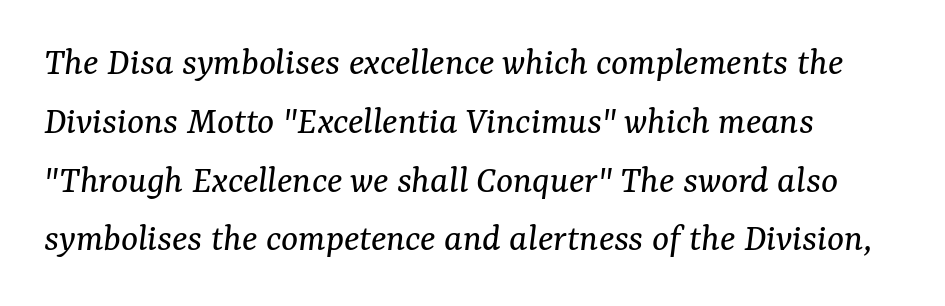
Clear beneath every line of the passage. Here the designer chose a conventional face with non-uniform glyph widths. No letter is thick-stroked: the sample isn't bold. Notice how the stems are inclined rather than vertical — that's the hallmark of italics.
